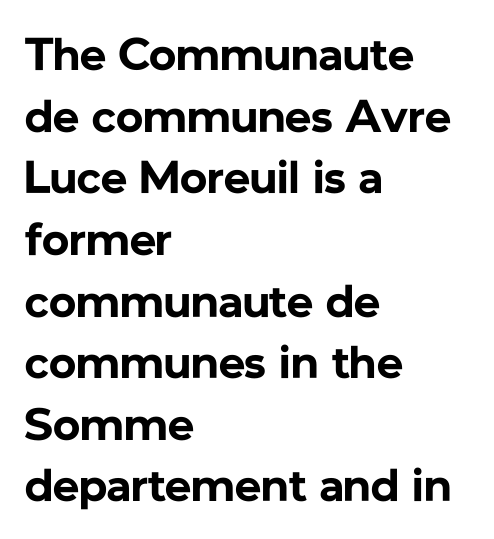
Quick note: underline off. This block has exactly the height ordinary leading produces. The font is running at its bold setting. Leftover space on each line is placed entirely after the last word. Proportional: the letters do not fall into vertical columns.
